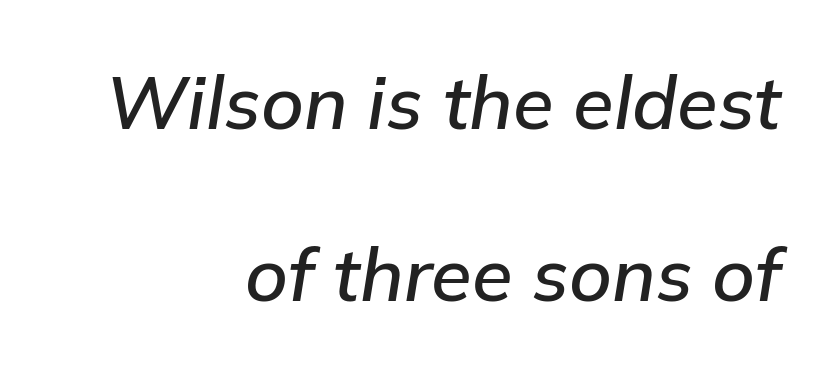
{"italic": "yes", "lean": "right", "slant_degrees": 9, "width": "normal", "stroke_contrast": "low", "x_height": "medium", "monospaced": "no", "underline": "no", "align": "right", "line_spacing": "loose", "line_spacing_ratio": 2.33, "letter_spacing": "normal", "letter_spacing_em": 0.0, "glyph_px": 74}
